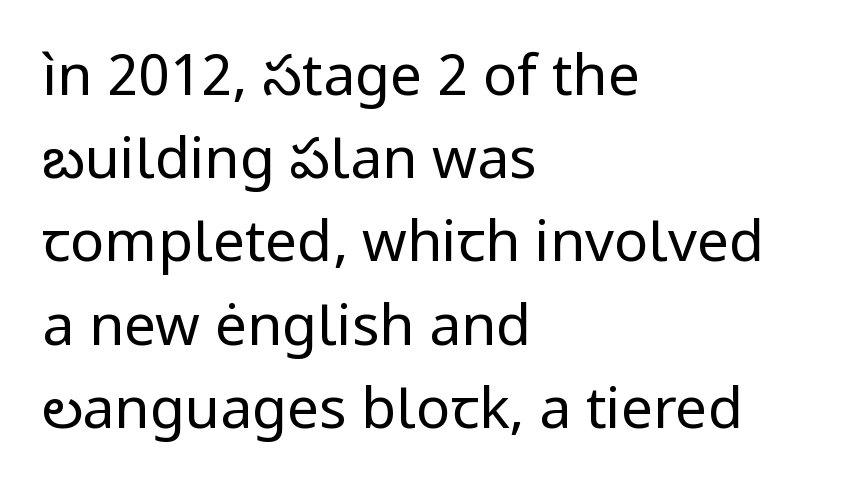
{"serif": "no", "italic": "no", "bold": "no", "weight": "regular", "width": "normal", "stroke_contrast": "low", "x_height": "medium", "monospaced": "no", "underline": "no", "align": "left", "line_spacing": "normal", "line_spacing_ratio": 1.46, "letter_spacing": "normal", "letter_spacing_em": 0.0, "glyph_px": 57}
